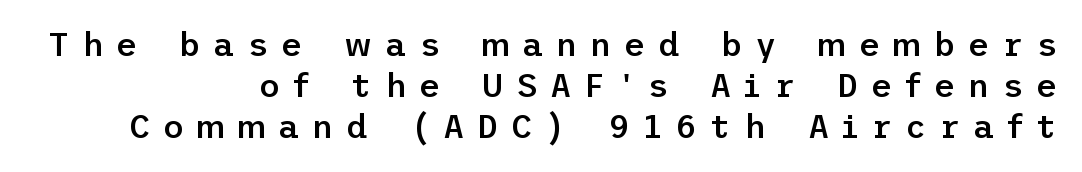
{"serif": "no", "italic": "no", "bold": "semi", "weight": "semibold", "width": "normal", "stroke_contrast": "low", "x_height": "medium", "underline": "no", "align": "right", "line_spacing": "normal", "line_spacing_ratio": 1.25, "letter_spacing": "wide", "letter_spacing_em": 0.38, "glyph_px": 33}
